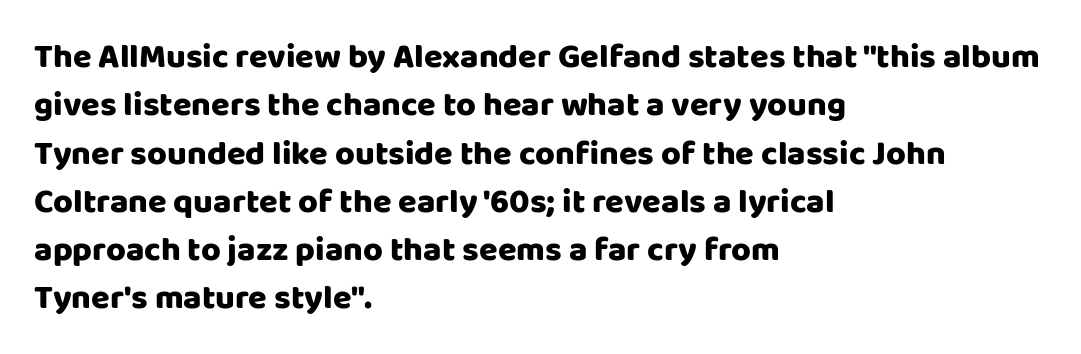
{"serif": "no", "italic": "no", "width": "normal", "stroke_contrast": "low", "x_height": "large", "monospaced": "no", "underline": "no", "align": "left", "line_spacing": "normal", "line_spacing_ratio": 1.42, "letter_spacing": "normal", "letter_spacing_em": 0.0, "glyph_px": 34}
